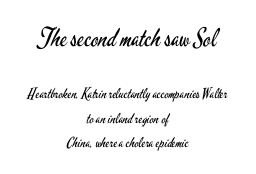
Q: Is the text bold? A: No.
Q: Is the text italic (slanted)? A: Yes.
Q: Is the text underlined? A: No.
Q: How is the paragraph aligned? A: Centered.
Q: Is the spacing between letters normal or unusually wide? A: Normal.
Q: Which block of text is set in a larger size, the first (top) or the second (bottom)? A: The first (top) one.
